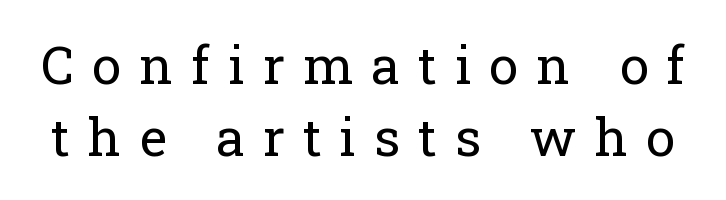
Q: Is the text bold? A: No.
Q: Is the text italic (slanted)? A: No, it is upright.
Q: Is the typeface a serif or a sans-serif typeface? A: Serif.
Q: Is the text underlined? A: No.
Q: Is the spacing between letters normal or unusually wide? A: Unusually wide.
Q: Is the spacing between lines tight, normal or loose? A: Normal.
Q: Width (condensed, normal, or wide)? A: Normal.
Q: Stroke contrast? A: Low.
Q: x-height? A: Medium.
Q: Monospaced? A: No.
